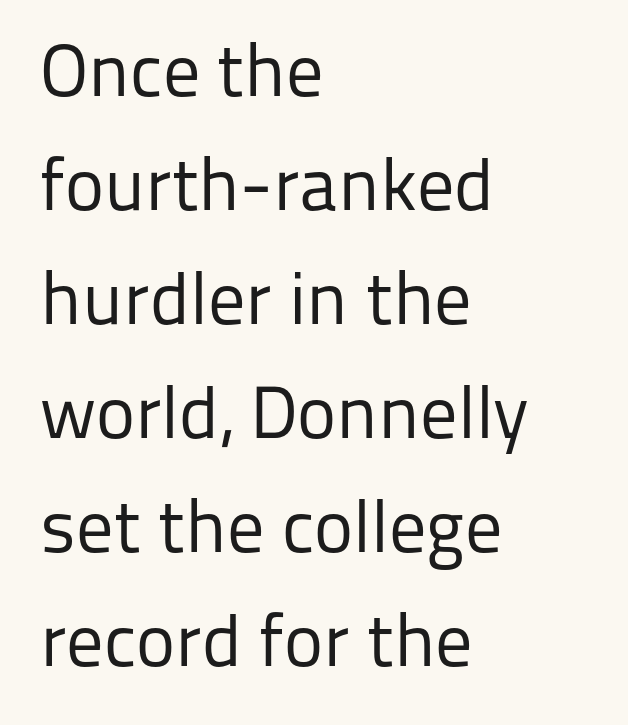
The image shows 74 px regular-weight sans-serif type, upright; set left-aligned, normal line spacing (1.54x), normal letter spacing, not underlined; low stroke contrast and a medium x-height.
